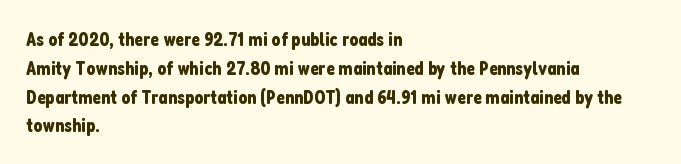
{"italic": "no", "underline": "no", "align": "left", "line_spacing": "normal", "line_spacing_ratio": 1.44, "letter_spacing": "normal", "letter_spacing_em": 0.0, "glyph_px": 20}
